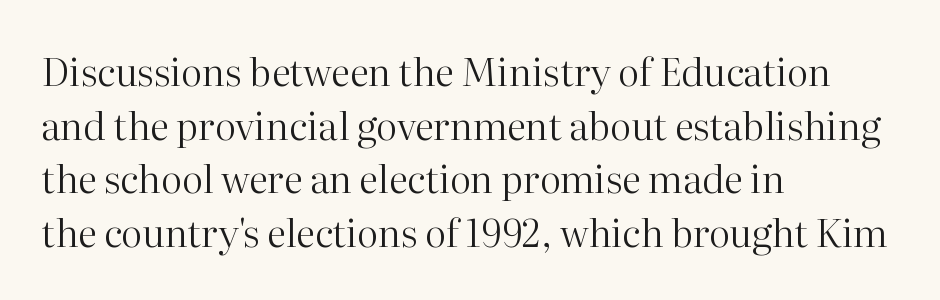
Q: Is the text bold? A: No.
Q: Is the text italic (slanted)? A: No, it is upright.
Q: Is the typeface a serif or a sans-serif typeface? A: Serif.
Q: Is the text underlined? A: No.
Q: How is the paragraph aligned? A: Left-aligned.
Q: Is the spacing between letters normal or unusually wide? A: Normal.
Q: Is the spacing between lines tight, normal or loose? A: Normal.
Q: Width (condensed, normal, or wide)? A: Normal.
Q: Stroke contrast? A: High.
Q: x-height? A: Medium.
Q: Monospaced? A: No.
